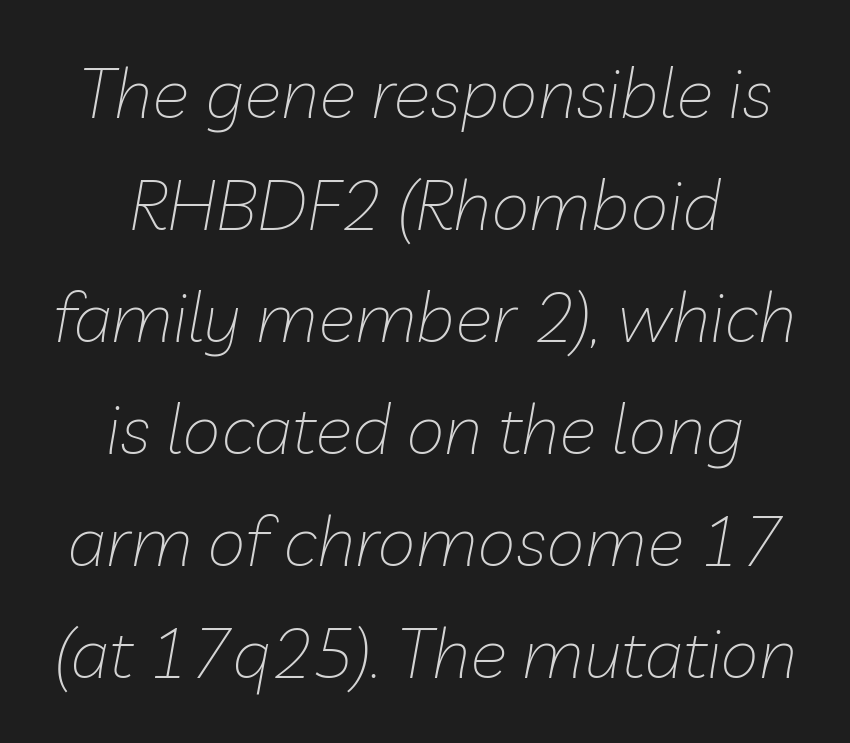
Here the designer chose a conventional face with non-uniform glyph widths. The designer left line spacing at the default. Short note: letters normally spaced. Compared with a typical body face, this is equally light or lighter still.
